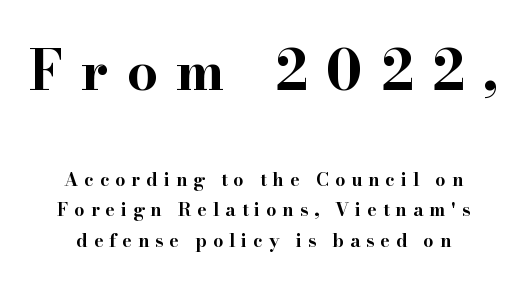
{"serif": "yes", "italic": "no", "bold": "yes", "weight": "bold", "width": "wide", "stroke_contrast": "high", "x_height": "small", "monospaced": "no", "underline": "no", "align": "center", "line_spacing": "normal", "line_spacing_ratio": 1.69, "letter_spacing": "wide", "letter_spacing_em": 0.33, "larger_block": "first", "size_ratio": 3.06, "glyph_px": 55}
